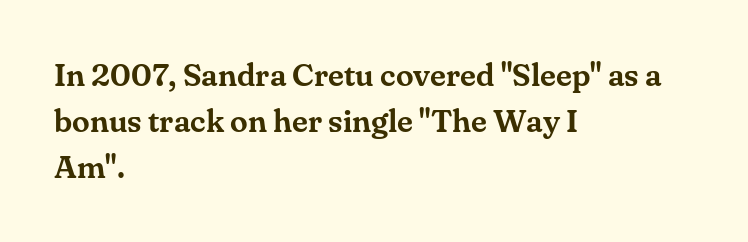
{"serif": "yes", "italic": "no", "width": "normal", "stroke_contrast": "medium", "x_height": "small", "monospaced": "no", "underline": "no", "align": "left", "line_spacing": "normal", "line_spacing_ratio": 1.44, "letter_spacing": "normal", "letter_spacing_em": 0.0, "glyph_px": 32}
